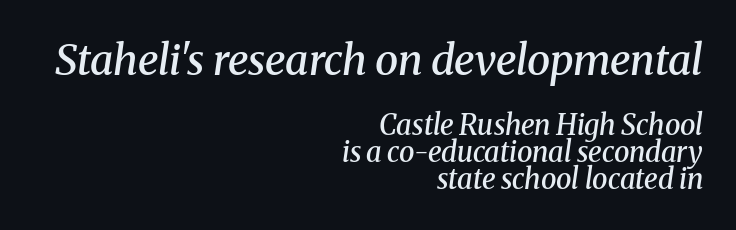
{"serif": "yes", "italic": "yes", "lean": "right", "slant_degrees": 8, "bold": "semi", "weight": "semibold", "width": "normal", "stroke_contrast": "medium", "x_height": "medium", "monospaced": "no", "underline": "no", "align": "right", "line_spacing": "tight", "line_spacing_ratio": 0.96, "letter_spacing": "normal", "letter_spacing_em": 0.0, "larger_block": "first", "size_ratio": 1.5, "glyph_px": 42}
